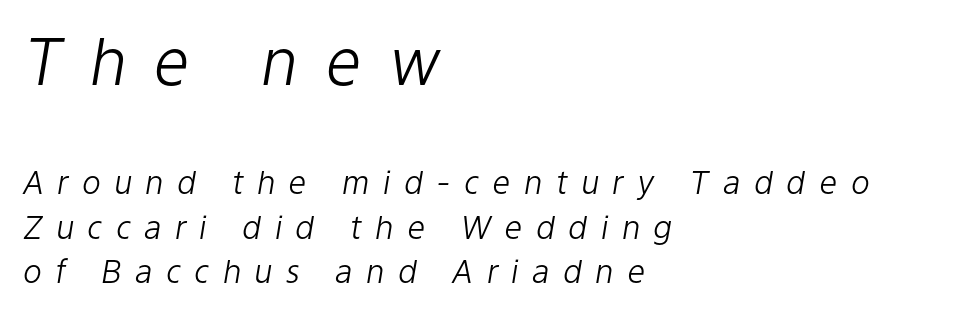
Whoever set this made the first block the dominant, larger element. A quiet, ordinary-to-light weight characterises the typeface. This block has exactly the height ordinary leading produces. Decoration check: the copy has no underline.
